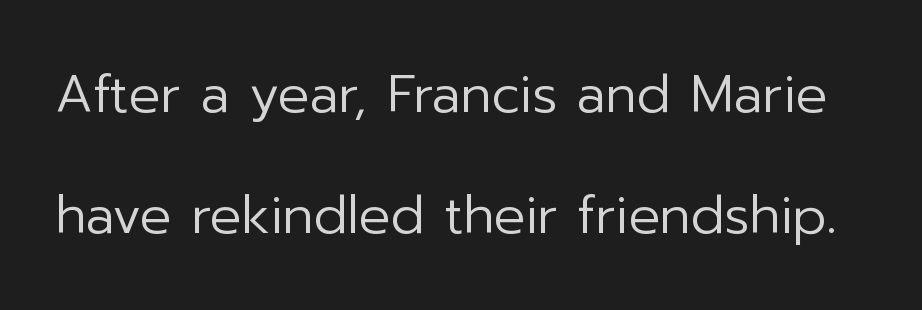
The image shows 52 px regular-weight sans-serif type, upright; set loose line spacing (2.32x), normal letter spacing, not underlined; low stroke contrast and a medium x-height.
